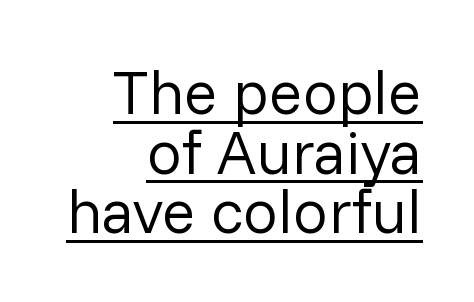
Q: Is the text bold? A: No.
Q: Is the text italic (slanted)? A: No, it is upright.
Q: Is the typeface a serif or a sans-serif typeface? A: Sans-serif.
Q: Is the text underlined? A: Yes.
Q: How is the paragraph aligned? A: Right-aligned.
Q: Is the spacing between letters normal or unusually wide? A: Normal.
Q: Is the spacing between lines tight, normal or loose? A: Tight.
Q: Width (condensed, normal, or wide)? A: Normal.
Q: Stroke contrast? A: Low.
Q: x-height? A: Medium.
Q: Monospaced? A: No.
